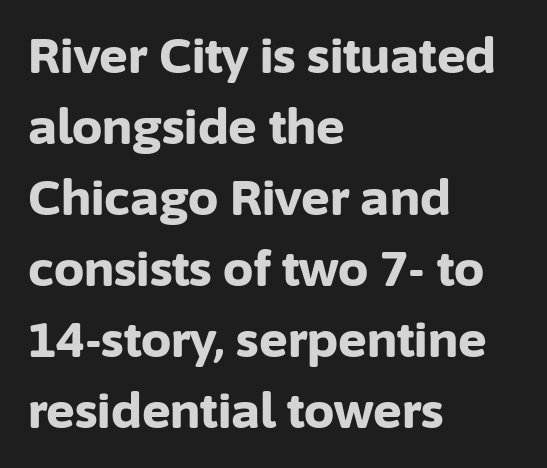
{"serif": "no", "italic": "no", "bold": "yes", "weight": "bold", "width": "normal", "stroke_contrast": "low", "x_height": "medium", "monospaced": "no", "underline": "no", "align": "left", "line_spacing": "normal", "line_spacing_ratio": 1.48, "letter_spacing": "normal", "letter_spacing_em": 0.0, "glyph_px": 48}
